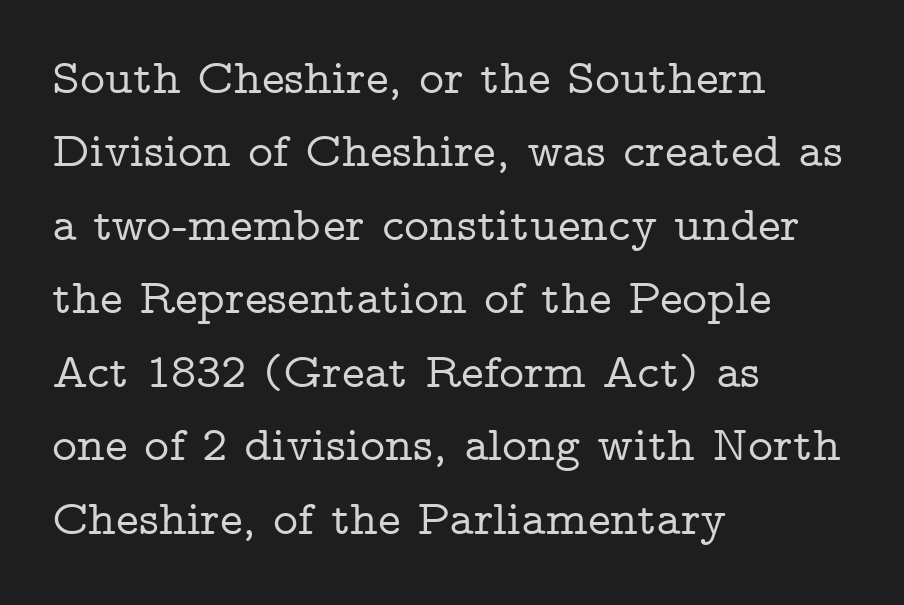
The image shows 48 px wide serif type, upright; set left-aligned, normal line spacing (1.53x), normal letter spacing, not underlined; low stroke contrast and a medium x-height.
